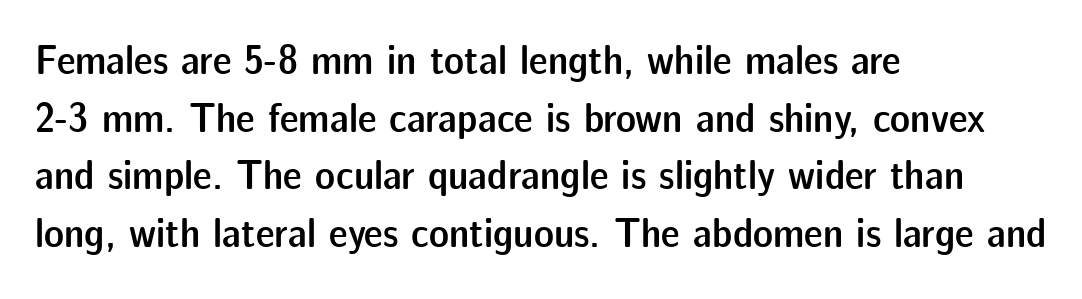
The image shows 42 px semibold sans-serif type, upright; set left-aligned, normal line spacing (1.37x), normal letter spacing, not underlined; low stroke contrast and a medium x-height.
